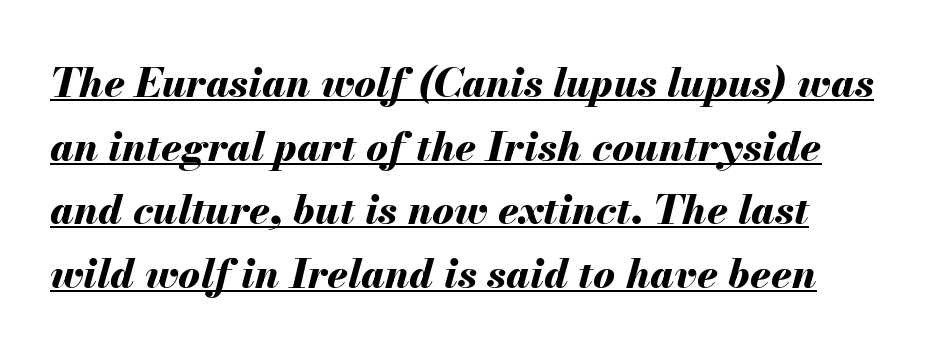
The image shows 41 px bold type, italic (leaning right); set normal line spacing (1.55x), normal letter spacing, underlined; medium stroke contrast and a small x-height.
